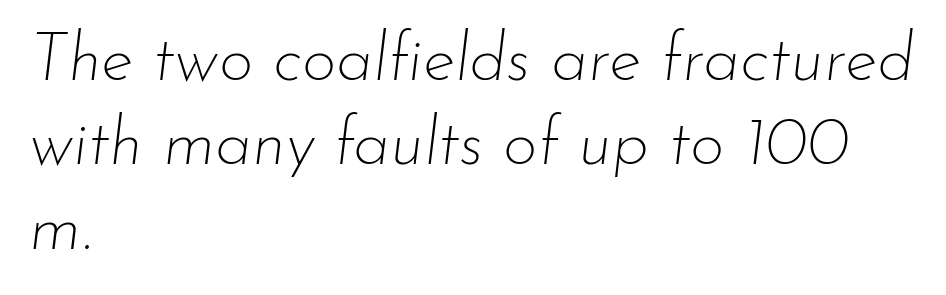
{"italic": "yes", "lean": "right", "slant_degrees": 7, "bold": "no", "weight": "thin", "width": "normal", "stroke_contrast": "low", "x_height": "small", "monospaced": "no", "underline": "no", "align": "left", "line_spacing": "normal", "line_spacing_ratio": 1.26, "letter_spacing": "normal", "letter_spacing_em": 0.0, "glyph_px": 67}
